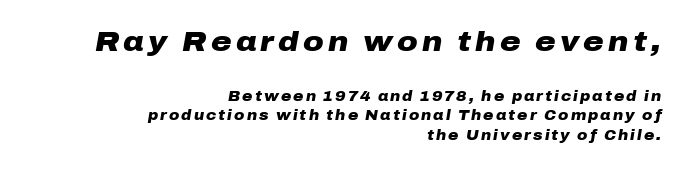
Q: Is the text bold? A: Yes.
Q: Is the text italic (slanted)? A: Yes, it leans right by about 10 degrees.
Q: Is the text underlined? A: No.
Q: How is the paragraph aligned? A: Right-aligned.
Q: Is the spacing between lines tight, normal or loose? A: Normal.
Q: Which block of text is set in a larger size, the first (top) or the second (bottom)? A: The first (top) one.
Q: Width (condensed, normal, or wide)? A: Wide.
Q: Stroke contrast? A: Low.
Q: x-height? A: Medium.
Q: Monospaced? A: No.
